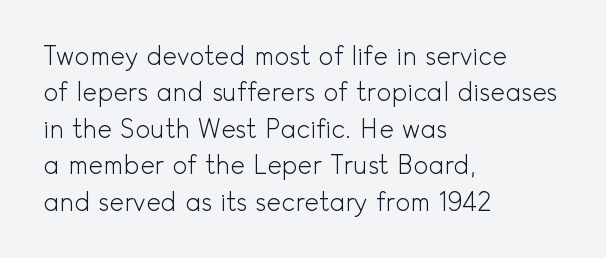
The image shows 25 px text type, upright; set left-aligned, normal line spacing (1.46x), normal letter spacing, not underlined.
